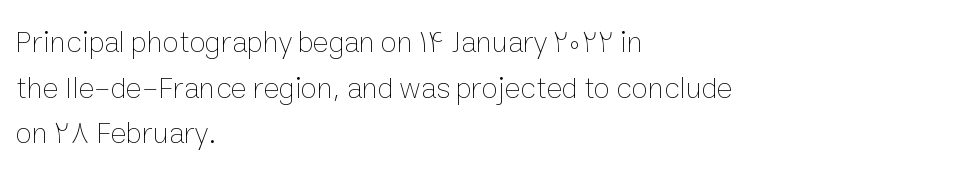
{"italic": "no", "bold": "no", "weight": "thin", "width": "normal", "stroke_contrast": "low", "x_height": "medium", "monospaced": "no", "underline": "no", "align": "left", "line_spacing": "normal", "line_spacing_ratio": 1.52, "letter_spacing": "normal", "letter_spacing_em": 0.0, "glyph_px": 30}
